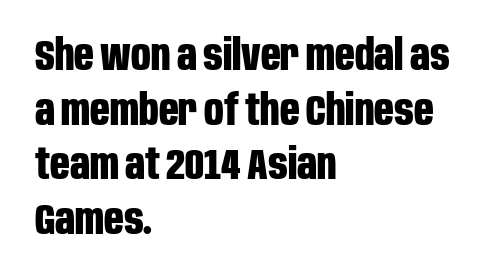
Q: Is the text bold? A: Yes.
Q: Is the text italic (slanted)? A: No, it is upright.
Q: Is the typeface a serif or a sans-serif typeface? A: Sans-serif.
Q: Is the text underlined? A: No.
Q: How is the paragraph aligned? A: Left-aligned.
Q: Is the spacing between letters normal or unusually wide? A: Normal.
Q: Is the spacing between lines tight, normal or loose? A: Normal.
Q: Width (condensed, normal, or wide)? A: Condensed.
Q: Stroke contrast? A: Low.
Q: x-height? A: Large.
Q: Monospaced? A: No.
